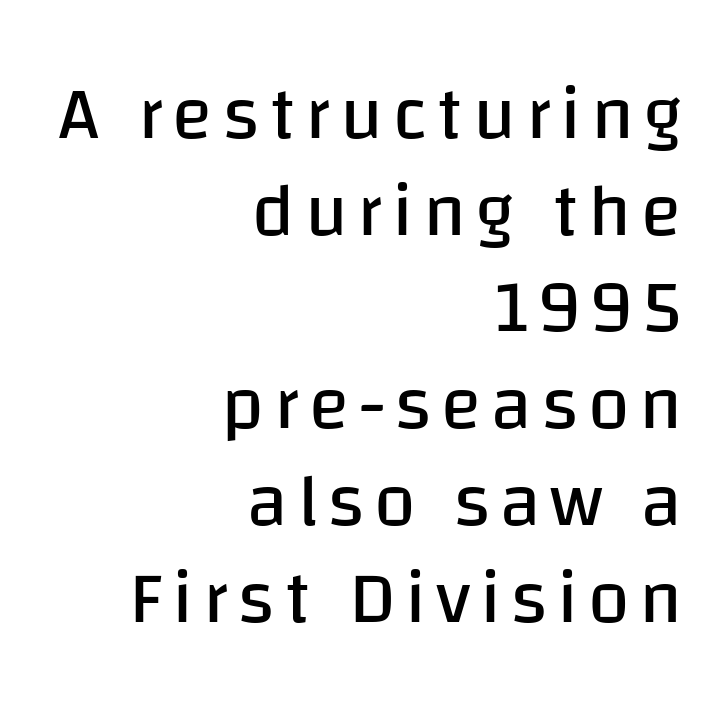
{"serif": "no", "italic": "no", "bold": "no", "weight": "regular", "width": "normal", "stroke_contrast": "low", "x_height": "large", "monospaced": "no", "underline": "no", "align": "right", "line_spacing": "normal", "line_spacing_ratio": 1.29, "glyph_px": 75}
